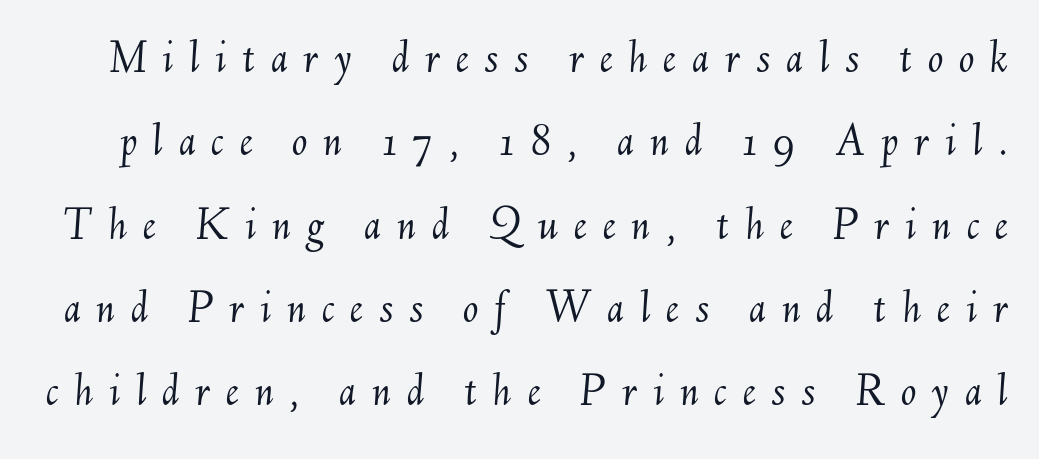
{"italic": "yes", "lean": "right", "slant_degrees": 6, "bold": "no", "weight": "light", "width": "normal", "stroke_contrast": "medium", "x_height": "small", "monospaced": "no", "underline": "no", "line_spacing_ratio": 1.81, "letter_spacing": "wide", "letter_spacing_em": 0.34, "glyph_px": 46}
